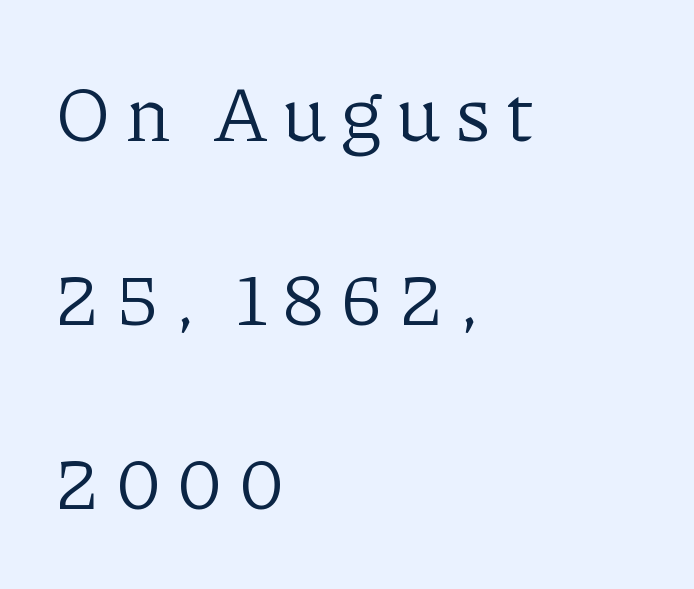
{"serif": "yes", "italic": "no", "bold": "no", "weight": "light", "width": "normal", "stroke_contrast": "low", "x_height": "medium", "monospaced": "no", "underline": "no", "align": "left", "line_spacing": "loose", "line_spacing_ratio": 2.36, "glyph_px": 78}
